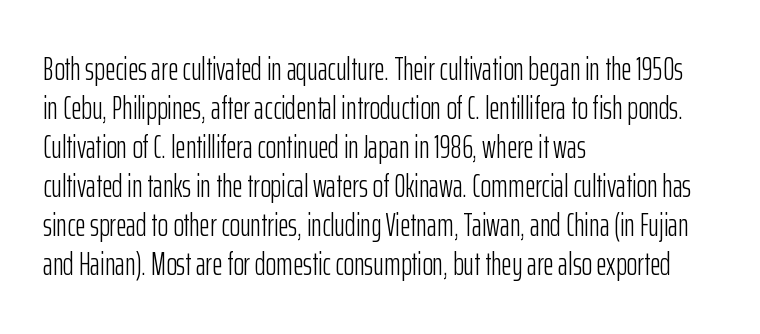
A sans-serif font was chosen for this passage. These lines are set flush left with a ragged right edge. Tall strokes in this sample are plumb rather than angled. Default kerning and tracking; the words read as compact shapes. Proportional: the letters do not fall into vertical columns.
